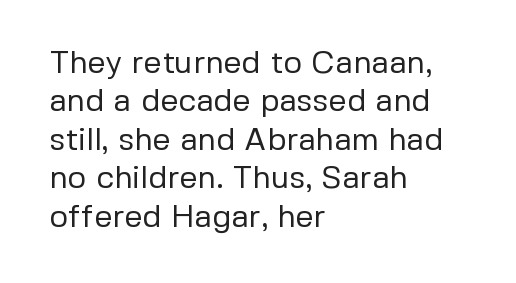
The image shows 32 px regular-weight sans-serif type, upright; set left-aligned, line spacing 1.2x, normal letter spacing, not underlined; low stroke contrast and a medium x-height.
